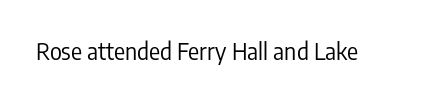
The type is set solid horizontally, with unmodified tracking. Words float on clear page, feet unadorned. A quiet, ordinary-to-light weight characterises the typeface. The type sits square on the baseline with zero lean.
